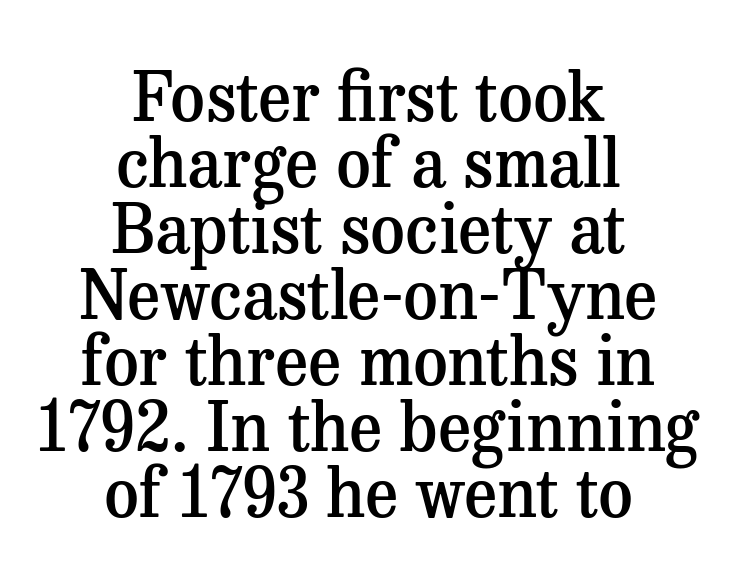
{"serif": "yes", "italic": "no", "bold": "semi", "weight": "semibold", "width": "normal", "stroke_contrast": "medium", "x_height": "medium", "monospaced": "no", "underline": "no", "align": "center", "line_spacing": "tight", "line_spacing_ratio": 0.97, "letter_spacing": "normal", "letter_spacing_em": 0.0, "glyph_px": 68}
